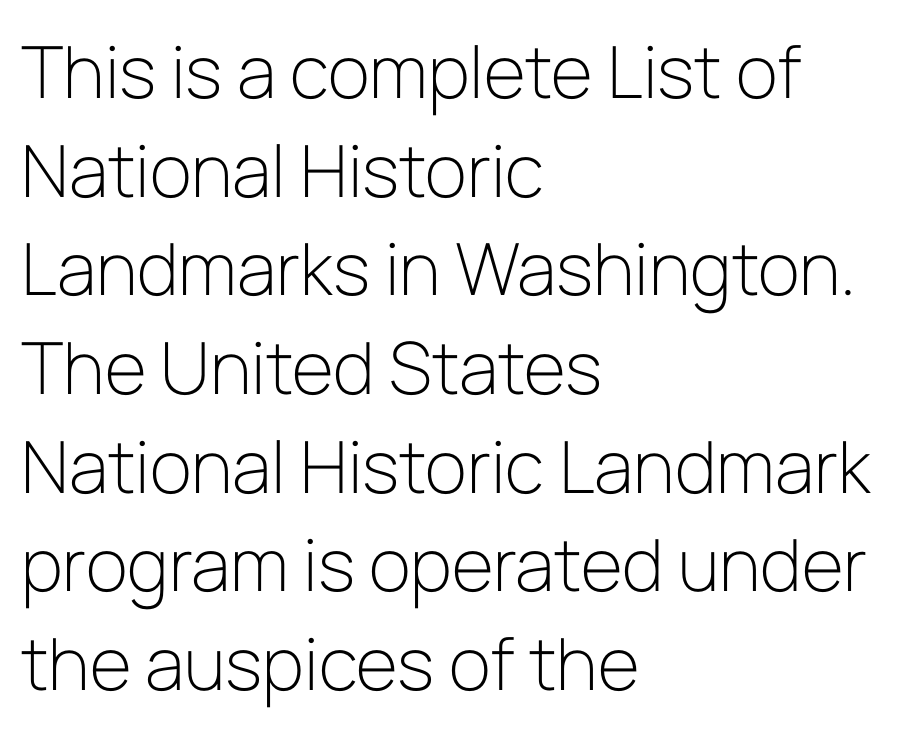
Q: Is the text bold? A: No.
Q: Is the text italic (slanted)? A: No, it is upright.
Q: Is the typeface a serif or a sans-serif typeface? A: Sans-serif.
Q: Is the text underlined? A: No.
Q: How is the paragraph aligned? A: Left-aligned.
Q: Is the spacing between letters normal or unusually wide? A: Normal.
Q: Is the spacing between lines tight, normal or loose? A: Normal.
Q: Width (condensed, normal, or wide)? A: Normal.
Q: Stroke contrast? A: Low.
Q: x-height? A: Medium.
Q: Monospaced? A: No.
